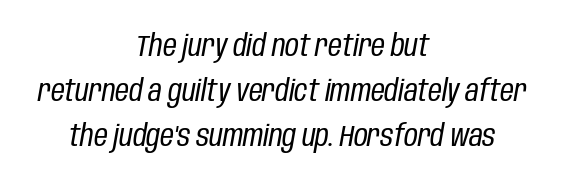
{"italic": "yes", "lean": "right", "slant_degrees": 10, "bold": "no", "weight": "regular", "width": "condensed", "stroke_contrast": "low", "x_height": "large", "monospaced": "no", "underline": "no", "align": "center", "line_spacing": "normal", "line_spacing_ratio": 1.5, "letter_spacing": "normal", "letter_spacing_em": 0.0, "glyph_px": 30}
